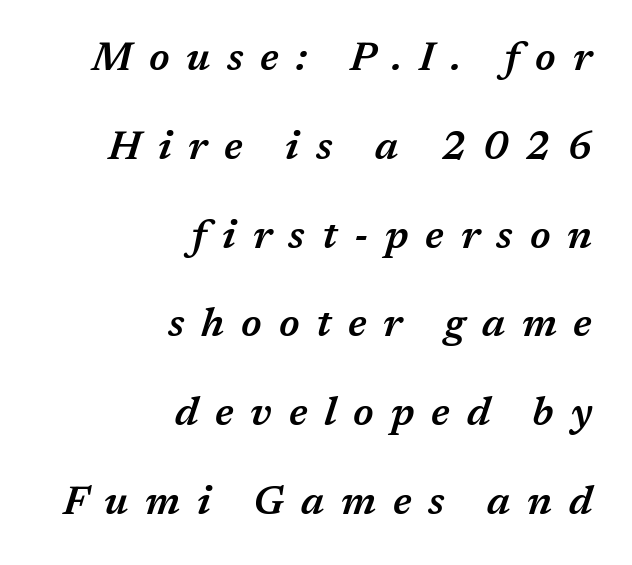
Typeset ragged left — the right edge is the straight one. Bare-footed words on every line. Someone cranked the tracking dial way up on this one. The lettering tilts uniformly, giving the passage an italic look.
